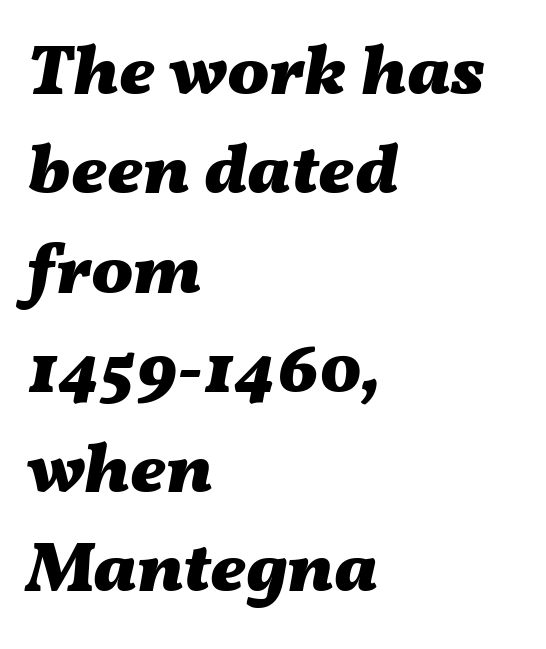
The image shows 70 px heavy, wide type, italic (leaning right); set left-aligned, normal line spacing (1.42x), normal letter spacing, not underlined; medium stroke contrast and a medium x-height.
